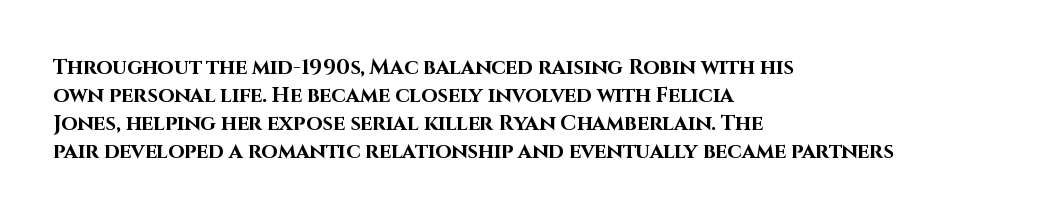
{"italic": "no", "bold": "yes", "underline": "no", "align": "left", "line_spacing": "normal", "line_spacing_ratio": 1.33, "letter_spacing": "normal", "letter_spacing_em": 0.0, "glyph_px": 21}
